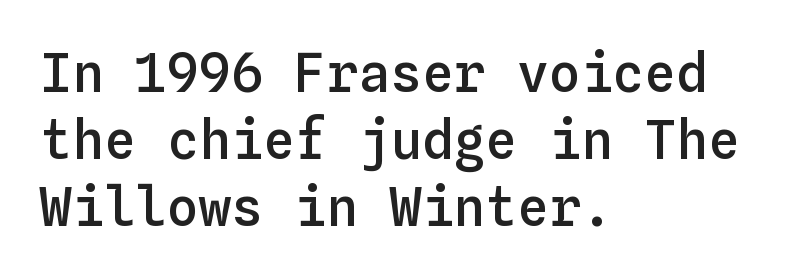
Short and long lines alike share a common starting point at left. Do the letters lean? They stand straight. Lines of text with bare space underneath. The rendering uses typewriter-style spacing with identical character cells.
